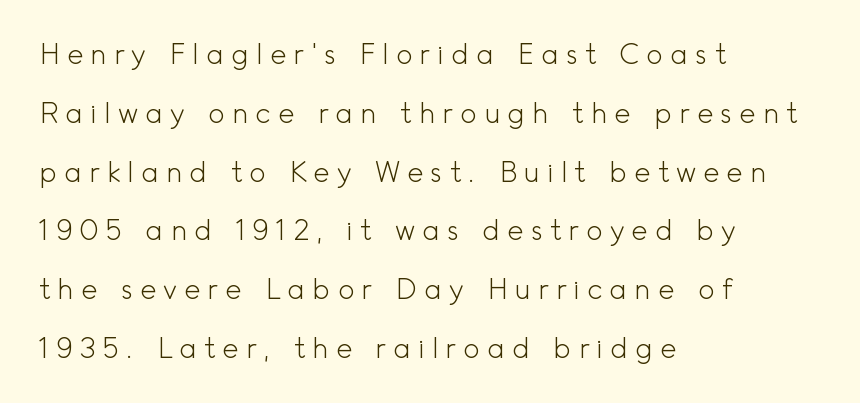
The image shows 28 px light sans-serif type, upright; set left-aligned, loose line spacing (2.1x), unusually wide letter spacing (+0.25 em), not underlined; a small x-height.
